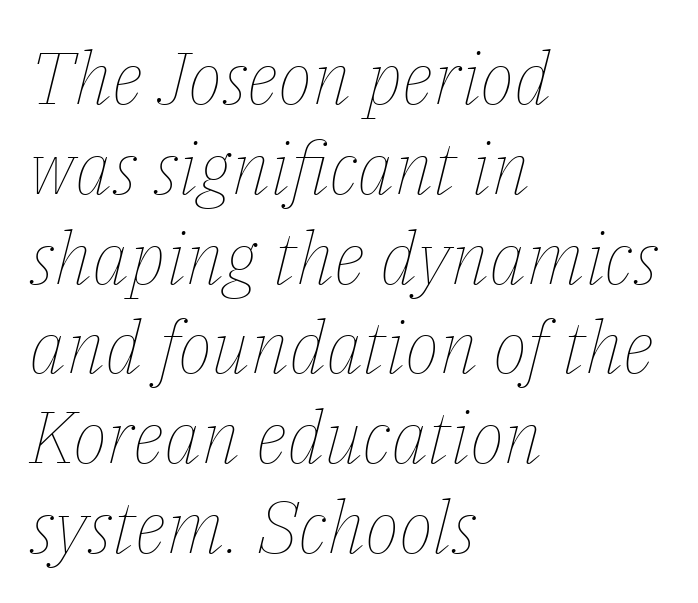
Q: Is the text bold? A: No.
Q: Is the text italic (slanted)? A: Yes, it leans right by about 14 degrees.
Q: Is the text underlined? A: No.
Q: How is the paragraph aligned? A: Left-aligned.
Q: Is the spacing between letters normal or unusually wide? A: Normal.
Q: Width (condensed, normal, or wide)? A: Normal.
Q: Stroke contrast? A: Low.
Q: x-height? A: Medium.
Q: Monospaced? A: No.
